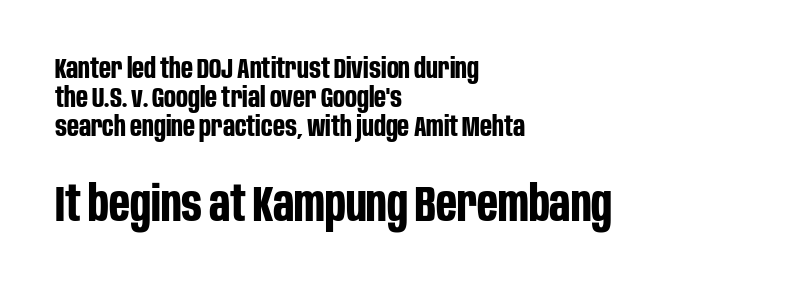
{"serif": "no", "italic": "no", "bold": "yes", "weight": "bold", "width": "condensed", "stroke_contrast": "low", "x_height": "large", "monospaced": "no", "underline": "no", "align": "left", "line_spacing": "tight", "line_spacing_ratio": 1.04, "letter_spacing": "normal", "letter_spacing_em": 0.0, "larger_block": "second", "size_ratio": 1.75, "glyph_px": 49}
